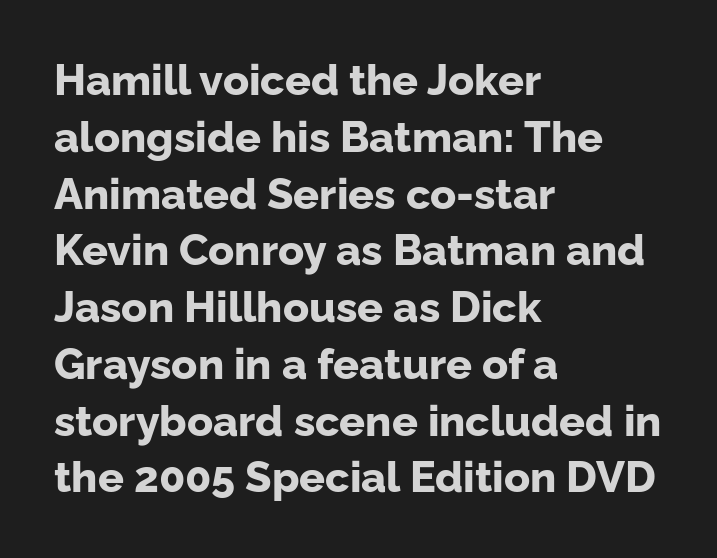
These lines are rendered in a variable-pitch font. Style check: upright. This sample uses a sans-serif face. Notice how the passage keeps a crisp vertical edge on the left only.
